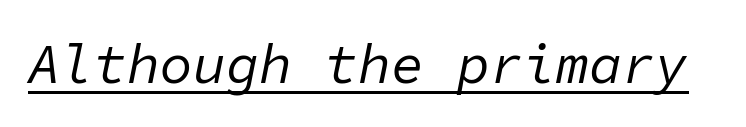
Q: Is the text bold? A: No.
Q: Is the text italic (slanted)? A: Yes, it leans right by about 11 degrees.
Q: Is the text underlined? A: Yes.
Q: Is the spacing between letters normal or unusually wide? A: Normal.
Q: Width (condensed, normal, or wide)? A: Normal.
Q: Stroke contrast? A: Low.
Q: x-height? A: Medium.
Q: Monospaced? A: Yes.
